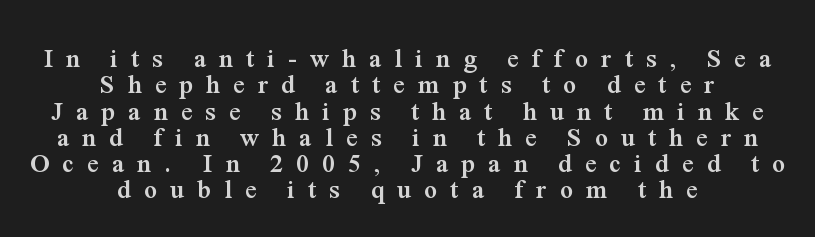
The image shows 26 px bold type, upright; set centered, tight line spacing (1.01x), unusually wide letter spacing (+0.5 em), not underlined.
